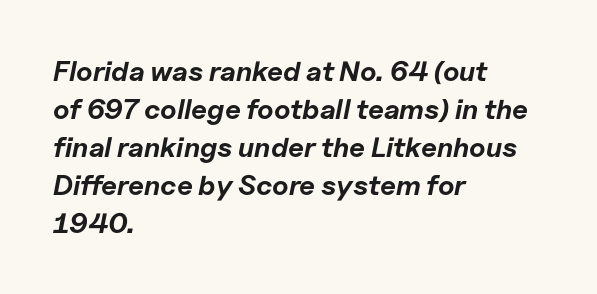
{"italic": "yes", "lean": "right", "slant_degrees": 11, "bold": "yes", "weight": "bold", "width": "normal", "stroke_contrast": "low", "x_height": "medium", "monospaced": "no", "underline": "no", "align": "left", "line_spacing": "normal", "line_spacing_ratio": 1.36, "letter_spacing": "normal", "letter_spacing_em": 0.0, "glyph_px": 28}
